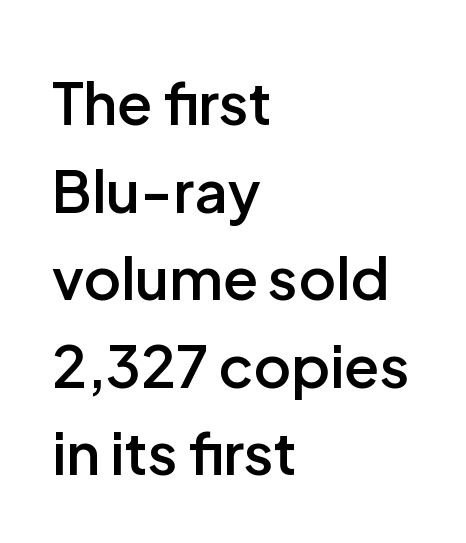
Q: Is the text bold? A: Semi-bold.
Q: Is the text italic (slanted)? A: No, it is upright.
Q: Is the typeface a serif or a sans-serif typeface? A: Sans-serif.
Q: Is the text underlined? A: No.
Q: How is the paragraph aligned? A: Left-aligned.
Q: Is the spacing between letters normal or unusually wide? A: Normal.
Q: Is the spacing between lines tight, normal or loose? A: Normal.
Q: Width (condensed, normal, or wide)? A: Normal.
Q: Stroke contrast? A: Low.
Q: x-height? A: Medium.
Q: Monospaced? A: No.
